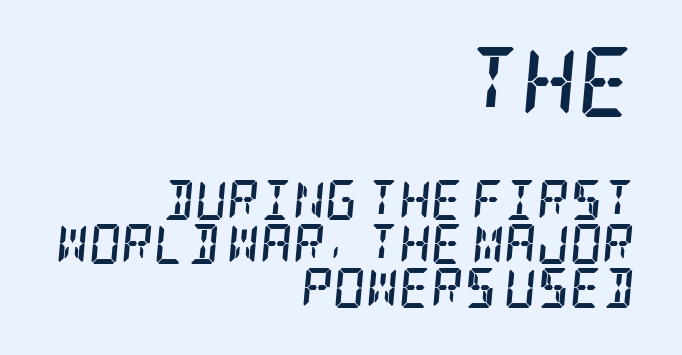
{"serif": "yes", "italic": "yes", "lean": "right", "slant_degrees": 5, "bold": "yes", "weight": "semibold", "width": "condensed", "stroke_contrast": "low", "x_height": "large", "underline": "no", "align": "right", "line_spacing": "tight", "line_spacing_ratio": 1.1, "letter_spacing": "normal", "letter_spacing_em": 0.0, "larger_block": "first", "size_ratio": 1.75, "glyph_px": 70}
